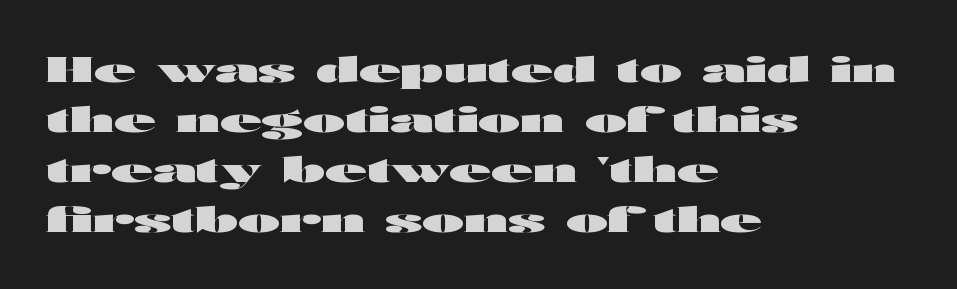
{"serif": "no", "italic": "no", "bold": "yes", "weight": "heavy", "width": "wide", "stroke_contrast": "high", "x_height": "medium", "monospaced": "no", "underline": "no", "align": "left", "line_spacing": "normal", "line_spacing_ratio": 1.47, "letter_spacing": "normal", "letter_spacing_em": 0.0, "glyph_px": 34}
